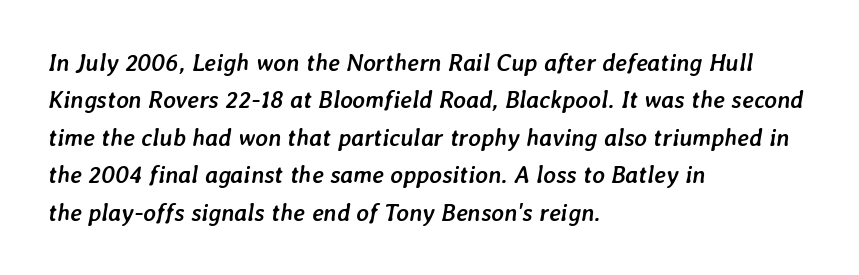
Normally led — the rows are evenly, conventionally spaced. The space beneath each line is pristine and unruled. Style check: oblique. Spacing between characters is what you'd get straight out of the box.
